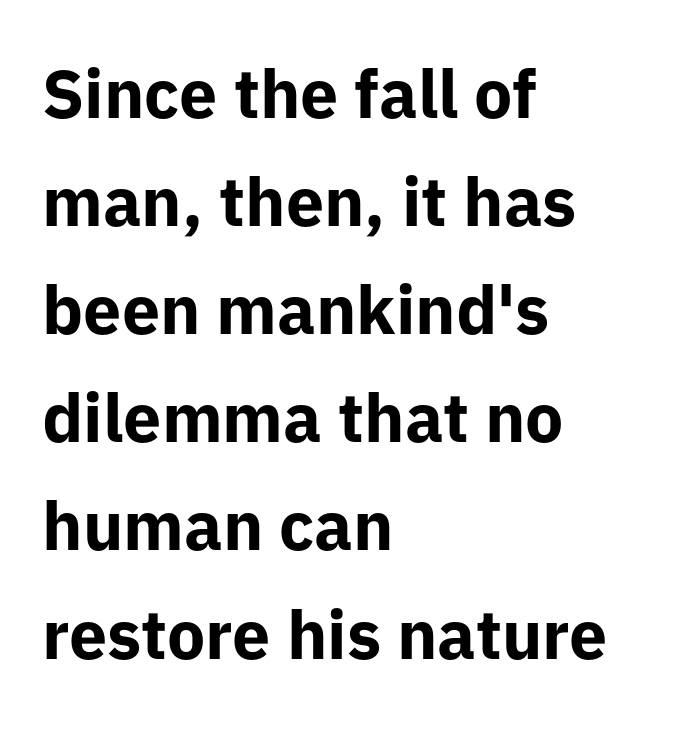
Whoever set this chose a conventional vertical rhythm. The rag falls on the right side of this text block. Is there any slant? The stems are plumb. Here the glyphs are tracked normally, forming tight word shapes. Is the type bold? Yes — the strokes are clearly thick and heavy. Bare-footed words on every line.
